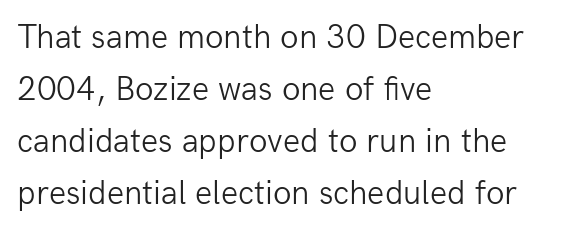
Quick note: not italic, upright. This rendering leaves character spacing at its baseline value. Successive baselines arrive at the customary interval. The typeface has the unassuming heft of standard copy or less. In CSS terms this would be text-align: left. The face used here is proportionally spaced, like ordinary book or web type.
